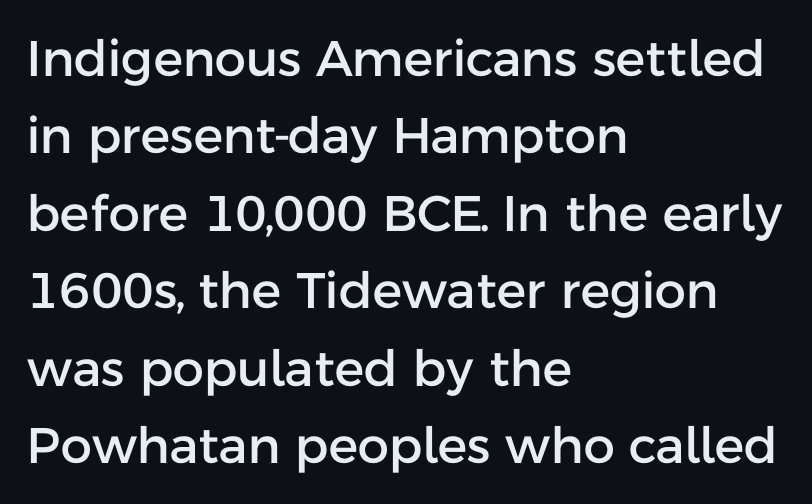
Q: Is the text italic (slanted)? A: No, it is upright.
Q: Is the typeface a serif or a sans-serif typeface? A: Sans-serif.
Q: Is the text underlined? A: No.
Q: How is the paragraph aligned? A: Left-aligned.
Q: Is the spacing between letters normal or unusually wide? A: Normal.
Q: Is the spacing between lines tight, normal or loose? A: Normal.
Q: Width (condensed, normal, or wide)? A: Normal.
Q: Stroke contrast? A: Low.
Q: x-height? A: Medium.
Q: Monospaced? A: No.
